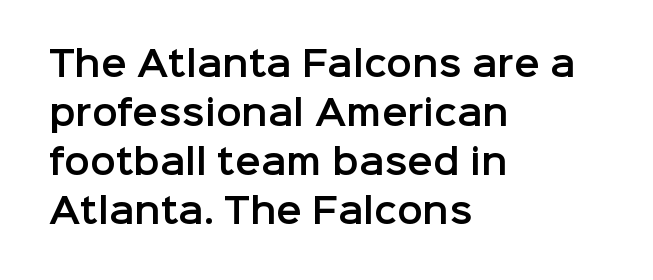
The area under the type is left untouched. Spacing verdict: proportional, widths tailored to each character. These lines are set flush left with a ragged right edge. Grotesque or geometric, the face here clearly has no serifs. Ascenders rise straight up at ninety degrees. Does the leading feel generous? No, just average.
